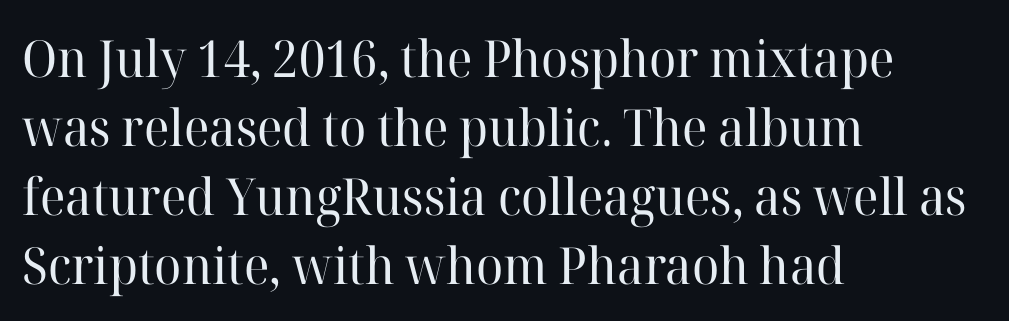
{"serif": "yes", "italic": "no", "bold": "no", "weight": "regular", "width": "normal", "stroke_contrast": "high", "x_height": "medium", "monospaced": "no", "underline": "no", "align": "left", "line_spacing": "normal", "line_spacing_ratio": 1.35, "letter_spacing": "normal", "letter_spacing_em": 0.0, "glyph_px": 51}
